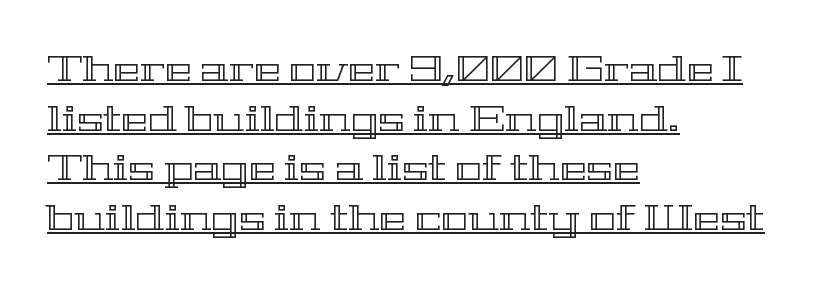
Q: Is the text italic (slanted)? A: No, it is upright.
Q: Is the text underlined? A: Yes.
Q: How is the paragraph aligned? A: Left-aligned.
Q: Is the spacing between letters normal or unusually wide? A: Normal.
Q: Is the spacing between lines tight, normal or loose? A: Normal.
Q: Width (condensed, normal, or wide)? A: Wide.
Q: x-height? A: Medium.
Q: Monospaced? A: No.
